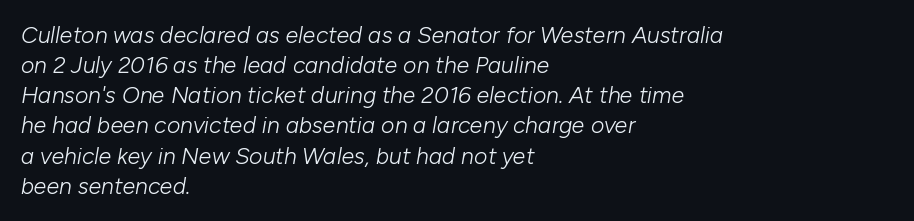
{"italic": "yes", "lean": "right", "slant_degrees": 10, "bold": "no", "underline": "no", "align": "left", "line_spacing": "normal", "line_spacing_ratio": 1.31, "letter_spacing": "normal", "letter_spacing_em": 0.0, "glyph_px": 23}
